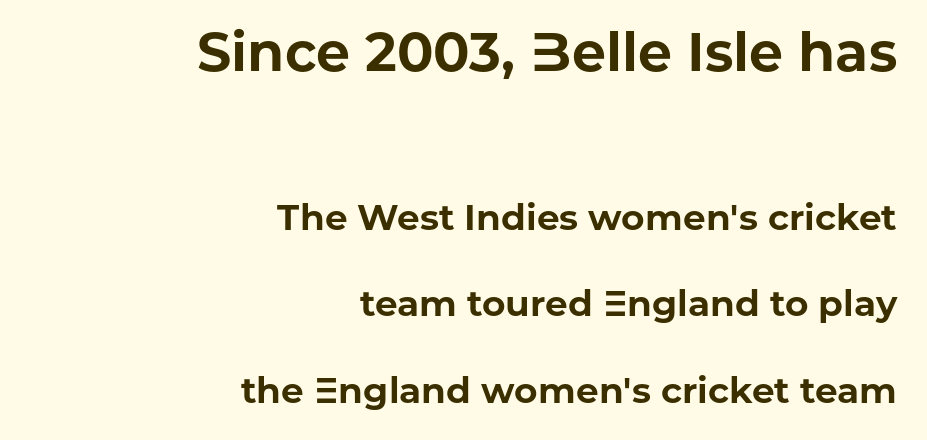
{"serif": "no", "italic": "no", "bold": "yes", "weight": "bold", "width": "normal", "stroke_contrast": "low", "x_height": "medium", "monospaced": "no", "underline": "no", "align": "right", "line_spacing": "loose", "line_spacing_ratio": 2.4, "letter_spacing": "normal", "letter_spacing_em": 0.0, "larger_block": "first", "size_ratio": 1.5, "glyph_px": 54}
